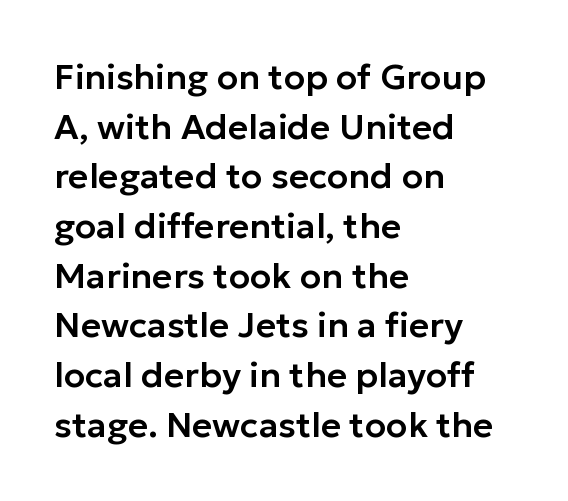
Whoever set this chose a conventional vertical rhythm. Spacing verdict: proportional, widths tailored to each character. Teacher's note: observe the even left margin — that is flush-left alignment. This sample uses a sans-serif face. The gaps between neighbouring characters are ordinary and unremarkable. The gap between lines stays unmarked.
